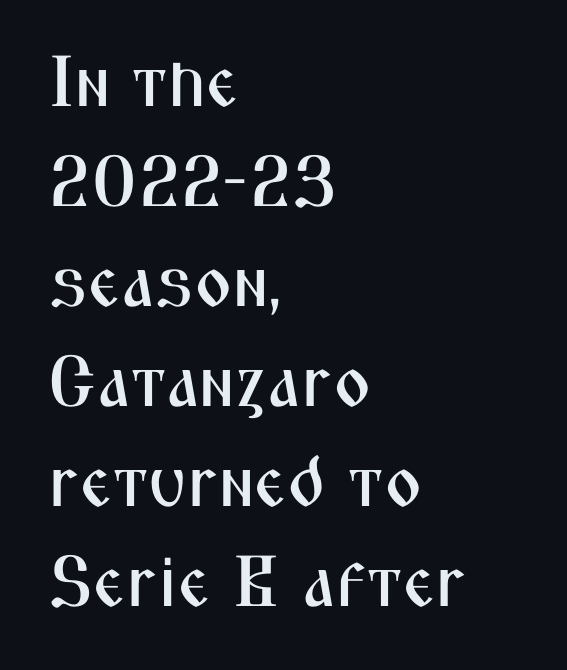
The image shows 72 px condensed sans-serif type, upright; set left-aligned, normal line spacing (1.39x), normal letter spacing, not underlined; medium stroke contrast and a medium x-height.
